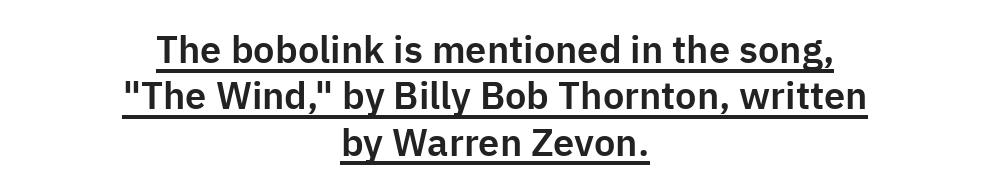
Q: Is the text italic (slanted)? A: No, it is upright.
Q: Is the typeface a serif or a sans-serif typeface? A: Sans-serif.
Q: Is the text underlined? A: Yes.
Q: How is the paragraph aligned? A: Centered.
Q: Is the spacing between letters normal or unusually wide? A: Normal.
Q: Width (condensed, normal, or wide)? A: Normal.
Q: Stroke contrast? A: Low.
Q: x-height? A: Medium.
Q: Monospaced? A: No.
